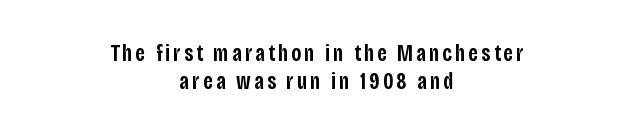
Casual observation: everything's sitting right in the middle. This is moderately heavy type, rendered in semibold. The letters stand upright; this is a roman face. Anything drawn beneath the words? Only blank space.
